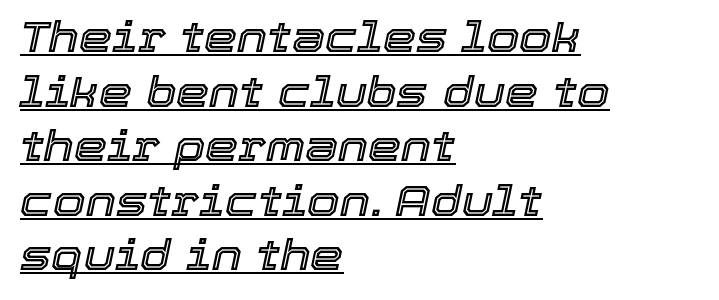
Q: Is the text italic (slanted)? A: Yes, it leans right by about 12 degrees.
Q: Is the text underlined? A: Yes.
Q: How is the paragraph aligned? A: Left-aligned.
Q: Is the spacing between letters normal or unusually wide? A: Normal.
Q: Is the spacing between lines tight, normal or loose? A: Normal.
Q: Width (condensed, normal, or wide)? A: Normal.
Q: x-height? A: Medium.
Q: Monospaced? A: No.
